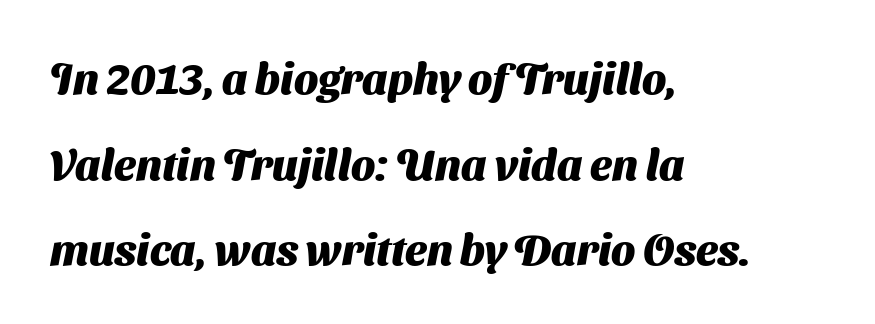
The image shows 43 px heavy sans-serif type; set left-aligned, loose line spacing (1.99x), normal letter spacing, not underlined; medium stroke contrast and a medium x-height.
